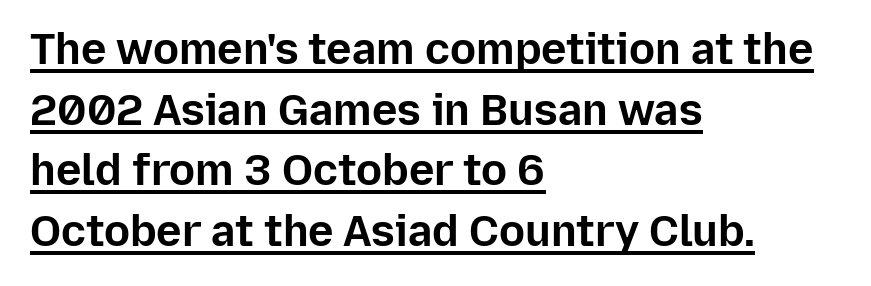
{"serif": "no", "italic": "no", "bold": "yes", "weight": "bold", "width": "normal", "stroke_contrast": "low", "x_height": "medium", "monospaced": "no", "underline": "yes", "align": "left", "line_spacing": "normal", "line_spacing_ratio": 1.41, "letter_spacing": "normal", "letter_spacing_em": 0.0, "glyph_px": 43}
